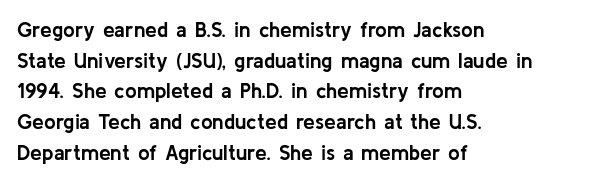
Glyph-to-glyph distance matches everyday printed text. If you drew a line through each stem, it would be perfectly vertical. Horizontal bands of white between lines are of average thickness. Type without underlining. The glyphs have the mass of a bold cut.
